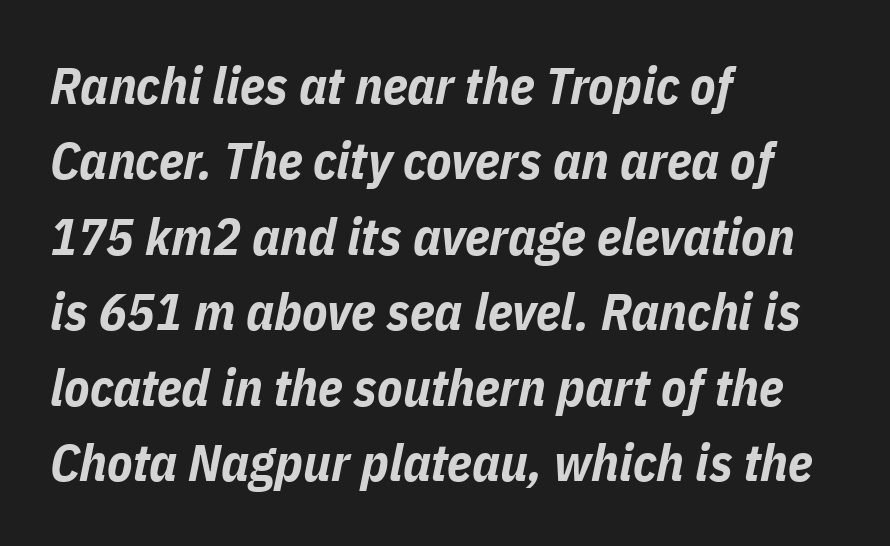
The image shows 52 px bold, condensed type, italic (leaning right); set left-aligned, normal line spacing (1.45x), normal letter spacing, not underlined; low stroke contrast and a medium x-height.
